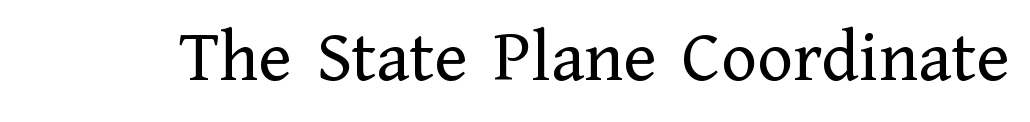
Q: Is the text bold? A: No.
Q: Is the text italic (slanted)? A: No, it is upright.
Q: Is the typeface a serif or a sans-serif typeface? A: Serif.
Q: Is the text underlined? A: No.
Q: Is the spacing between letters normal or unusually wide? A: Normal.
Q: Width (condensed, normal, or wide)? A: Normal.
Q: Stroke contrast? A: Low.
Q: x-height? A: Medium.
Q: Monospaced? A: No.
